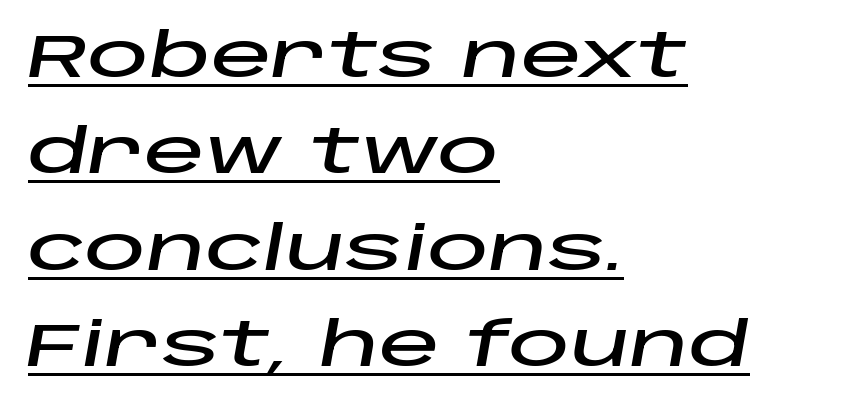
In CSS terms this would be text-align: left. Do the characters align in a grid? No, the font is proportional. How would I describe the line gaps? Plain and ordinary. Compared with typical body copy, the letter spacing here is the same.
